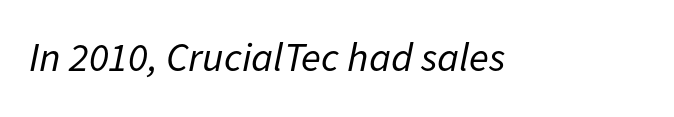
The image shows 41 px regular-weight type, italic (leaning right); set normal letter spacing, not underlined; low stroke contrast and a medium x-height.
